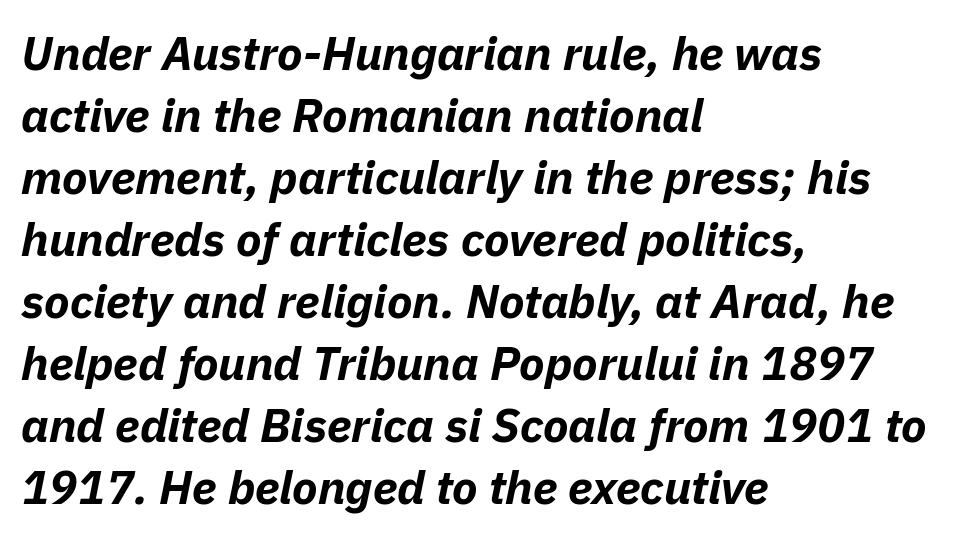
{"italic": "yes", "lean": "right", "slant_degrees": 11, "bold": "yes", "weight": "bold", "width": "normal", "stroke_contrast": "low", "x_height": "medium", "monospaced": "no", "underline": "no", "align": "left", "line_spacing": "normal", "line_spacing_ratio": 1.32, "letter_spacing": "normal", "letter_spacing_em": 0.0, "glyph_px": 47}
